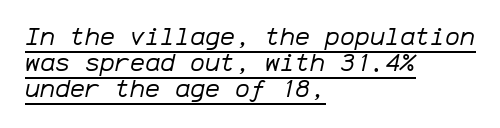
Students, observe: this is what under-led, compact text looks like. The typeface has the unassuming heft of standard copy or less. Looking at the ascenders, they clearly lean. Observe the ordinary spacing: letters are neighbours, not strangers. The sample's only ornament is a line tracing under the words. These lines stack with their left ends in a neat column.
